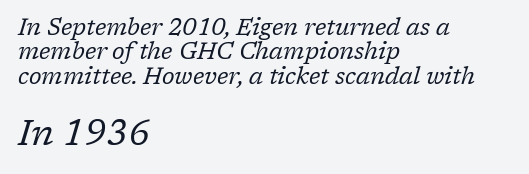
The image shows 35 px regular-weight serif type, italic (leaning right); set left-aligned, tight line spacing (1.06x), normal letter spacing, not underlined; the second (bottom) block is 1.52x larger; low stroke contrast and a medium x-height.
